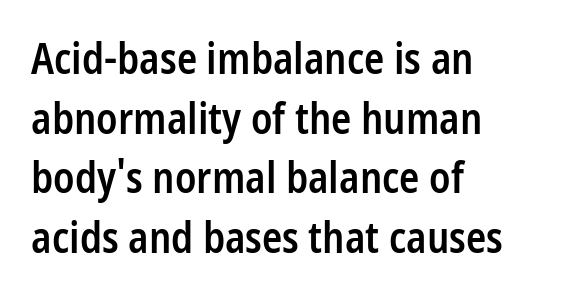
The image shows 42 px semibold, condensed sans-serif type, upright; set left-aligned, normal line spacing (1.42x), normal letter spacing, not underlined; low stroke contrast and a medium x-height.
